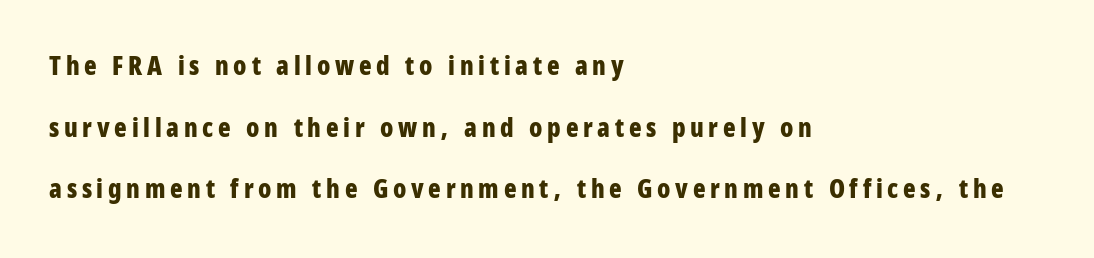
Q: Is the text bold? A: Yes.
Q: Is the text italic (slanted)? A: No, it is upright.
Q: Is the text underlined? A: No.
Q: How is the paragraph aligned? A: Left-aligned.
Q: Is the spacing between lines tight, normal or loose? A: Loose.
